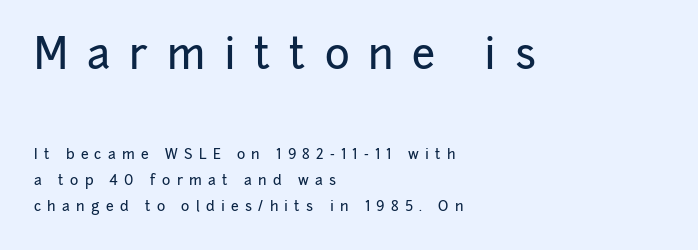
{"serif": "no", "italic": "no", "width": "normal", "stroke_contrast": "low", "x_height": "medium", "monospaced": "no", "underline": "no", "align": "left", "line_spacing_ratio": 1.88, "letter_spacing": "wide", "letter_spacing_em": 0.45, "larger_block": "first", "size_ratio": 3.0, "glyph_px": 42}
